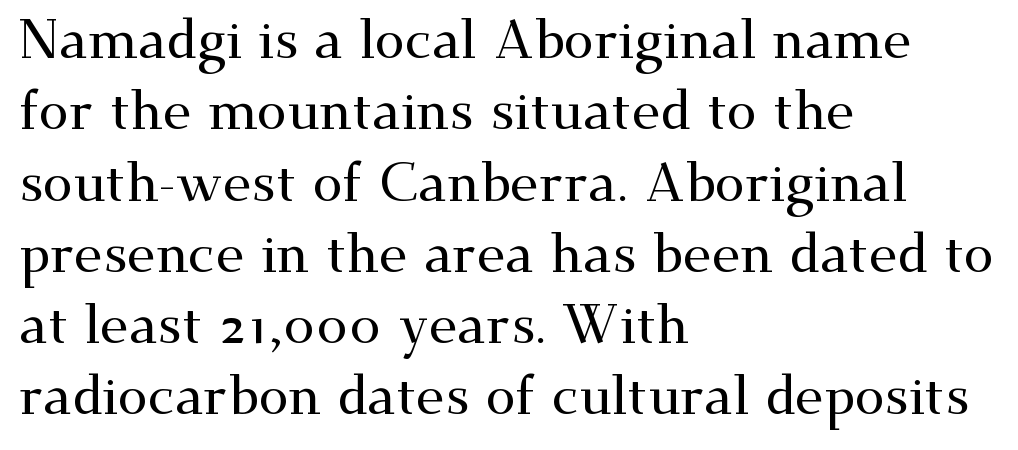
Note the varied advance widths — an 'i' is clearly narrower than an 'm'. Descenders hang freely into open space. All the whitespace from short lines collects on the right. Letterform terminals end in serifs throughout the passage. The typography opts for an upright posture over an oblique one.
